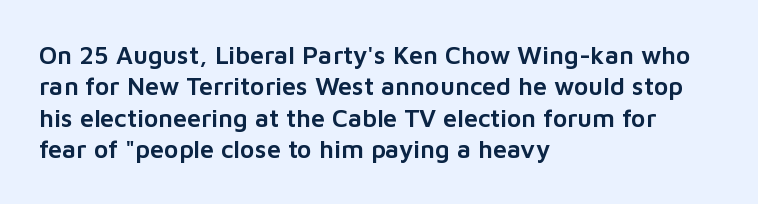
The image shows 25 px text type, upright; set left-aligned, normal line spacing (1.26x), normal letter spacing, not underlined.
